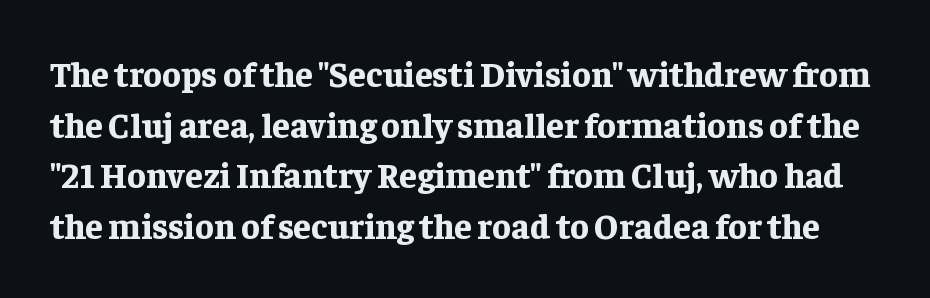
The image shows 35 px bold serif type, upright; set normal line spacing (1.45x), normal letter spacing, not underlined; low stroke contrast and a medium x-height.
